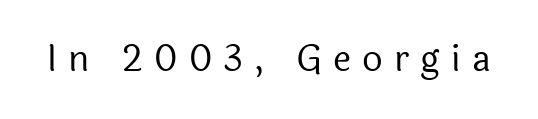
{"serif": "no", "italic": "no", "bold": "no", "weight": "regular", "width": "normal", "x_height": "medium", "monospaced": "no", "underline": "no", "letter_spacing": "wide", "letter_spacing_em": 0.31, "glyph_px": 36}
